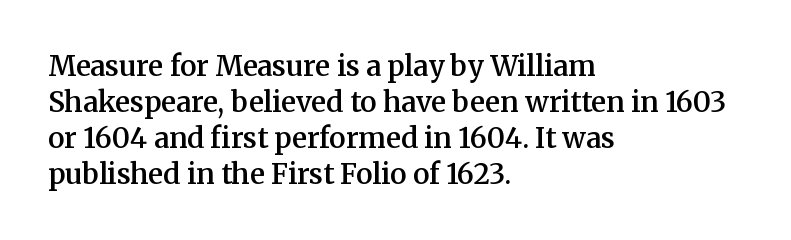
A fair bit of extra ink — the face is semibold, not bold. Decoration check: the copy has no underline. Rendered with straight, roman letterforms. The tracking reads as untouched default to a designer's eye.
